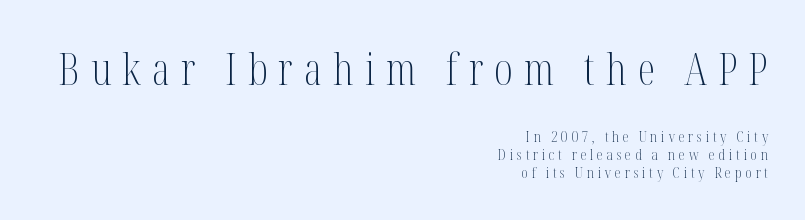
{"serif": "yes", "italic": "no", "bold": "no", "weight": "light", "width": "condensed", "stroke_contrast": "medium", "x_height": "medium", "monospaced": "no", "underline": "no", "align": "right", "line_spacing_ratio": 1.2, "letter_spacing": "wide", "letter_spacing_em": 0.25, "larger_block": "first", "size_ratio": 2.93, "glyph_px": 44}
